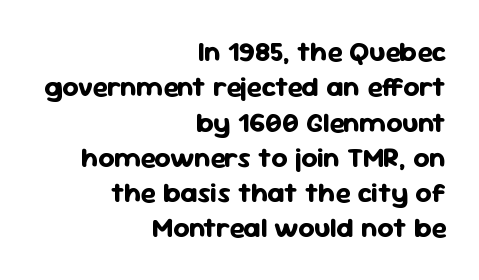
The image shows 28 px bold sans-serif type, upright; set right-aligned, normal line spacing (1.26x), normal letter spacing, not underlined; low stroke contrast and a medium x-height.
